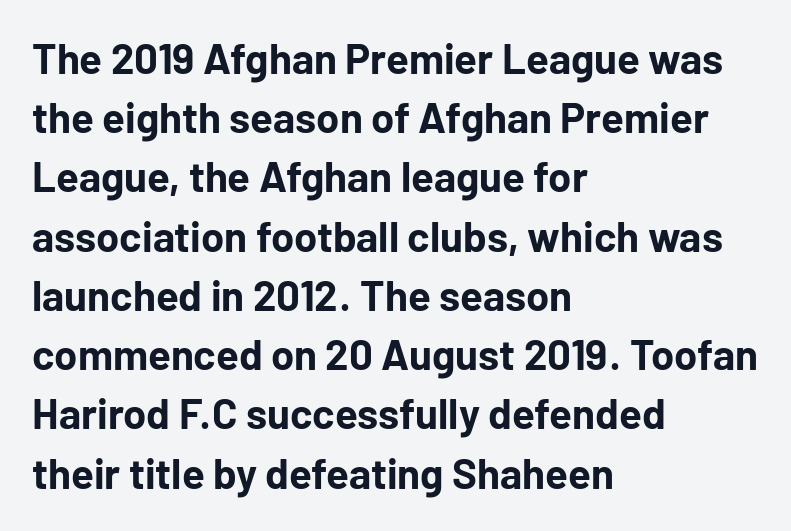
Upright lettering throughout. Look at the bottom of the vertical strokes: they stop flat, with no serifs. Which margin do the lines hug? The left one — the right edge is uneven. Weight: bold.
